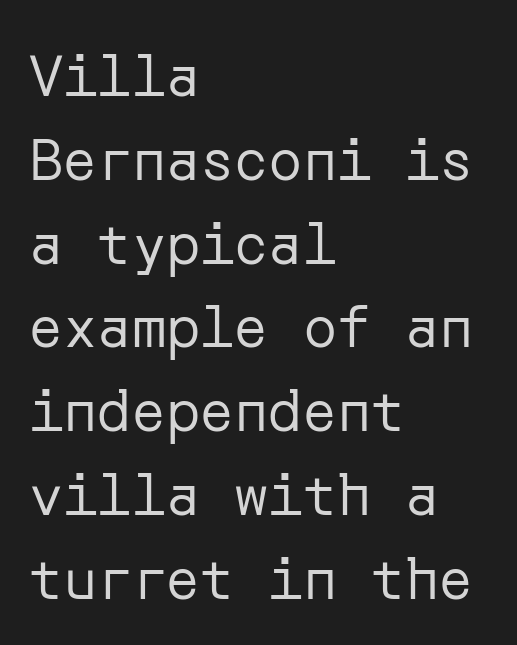
{"serif": "no", "italic": "no", "bold": "no", "weight": "regular", "width": "normal", "stroke_contrast": "low", "x_height": "medium", "underline": "no", "align": "left", "line_spacing": "normal", "line_spacing_ratio": 1.47, "letter_spacing": "normal", "letter_spacing_em": 0.0, "glyph_px": 57}
